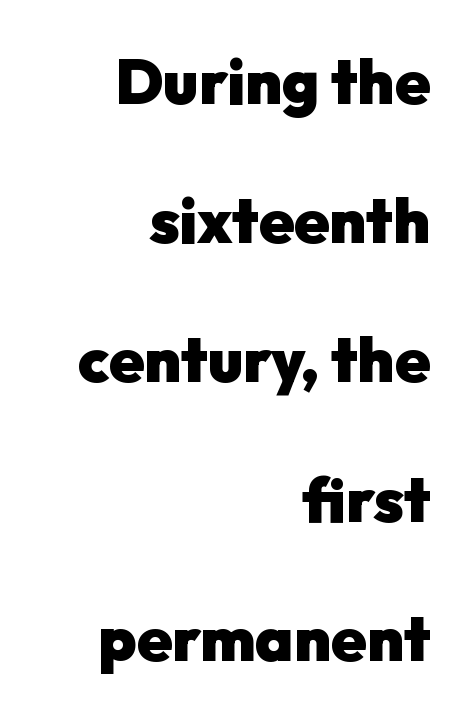
The image shows 63 px heavy sans-serif type, upright; set right-aligned, loose line spacing (2.21x), normal letter spacing, not underlined; low stroke contrast and a medium x-height.
